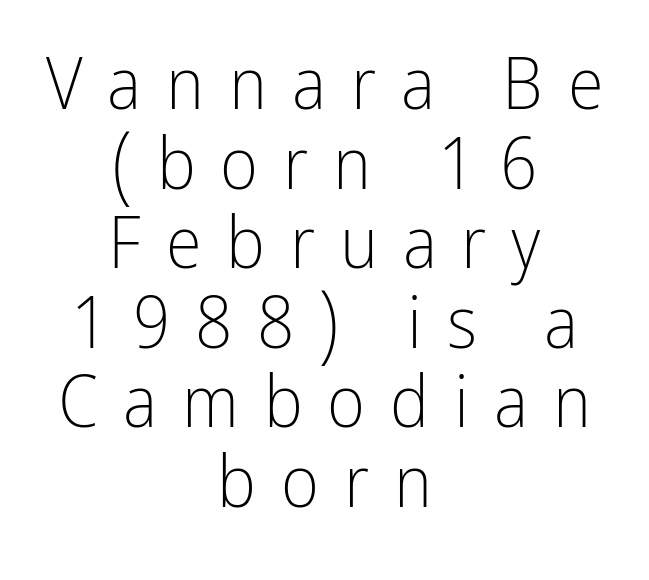
Q: Is the text bold? A: No.
Q: Is the text italic (slanted)? A: No, it is upright.
Q: Is the typeface a serif or a sans-serif typeface? A: Sans-serif.
Q: Is the text underlined? A: No.
Q: How is the paragraph aligned? A: Centered.
Q: Is the spacing between letters normal or unusually wide? A: Unusually wide.
Q: Is the spacing between lines tight, normal or loose? A: Tight.
Q: Width (condensed, normal, or wide)? A: Condensed.
Q: Stroke contrast? A: Low.
Q: x-height? A: Medium.
Q: Monospaced? A: No.
